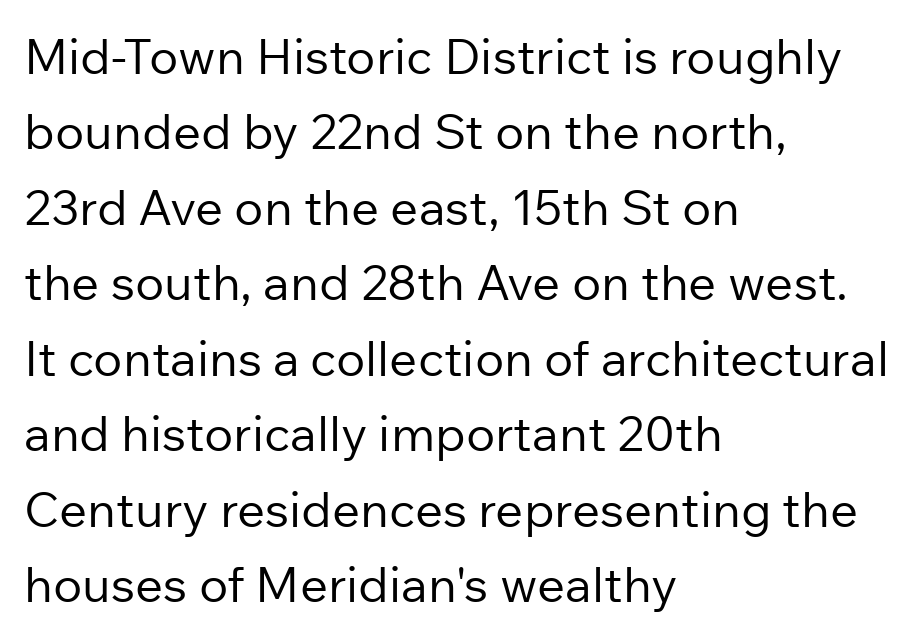
Weight class: somewhere from thin through regular. Each word holds together tightly as a unit, with standard inter-letter gaps. Note the varied advance widths — an 'i' is clearly narrower than an 'm'. Nobody drew a line under any word here. The space between consecutive lines is moderate. Left-aligned paragraph, ragged on the right.
